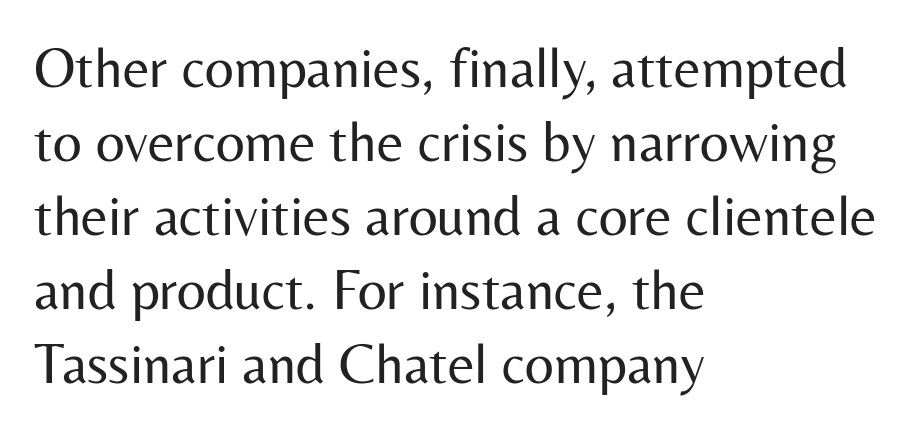
Q: Is the text bold? A: No.
Q: Is the text italic (slanted)? A: No, it is upright.
Q: Is the typeface a serif or a sans-serif typeface? A: Sans-serif.
Q: Is the text underlined? A: No.
Q: How is the paragraph aligned? A: Left-aligned.
Q: Is the spacing between letters normal or unusually wide? A: Normal.
Q: Is the spacing between lines tight, normal or loose? A: Normal.
Q: Width (condensed, normal, or wide)? A: Normal.
Q: Stroke contrast? A: Medium.
Q: x-height? A: Medium.
Q: Monospaced? A: No.
